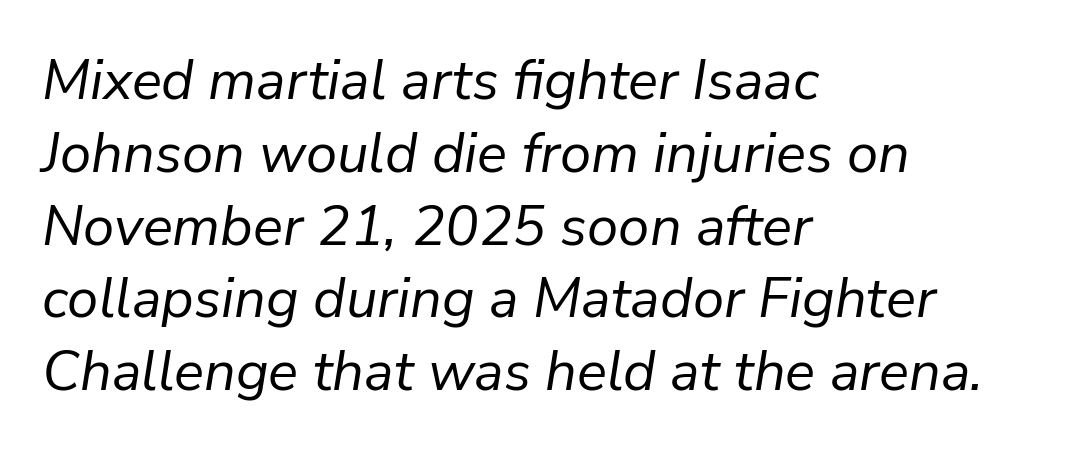
The foot of each line stays bare and open. Standard letterfit; no display-style spreading of the glyphs. If you drew a ruler down the left edge, every line would touch it. Evenly set lines give the paragraph a standard silhouette. No heavy texture on the line: the type isn't bold.
